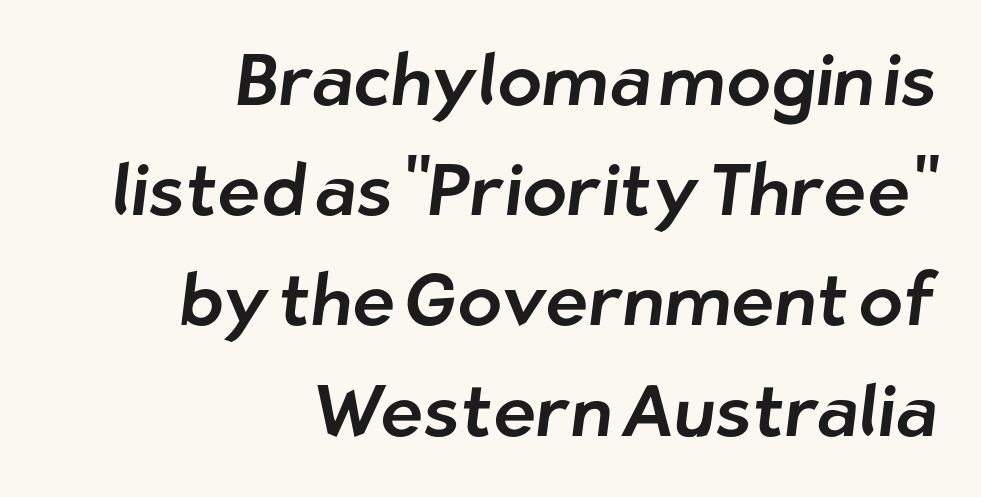
The image shows 73 px sans-serif type; set right-aligned, normal line spacing (1.51x), normal letter spacing, not underlined; low stroke contrast and a medium x-height.
